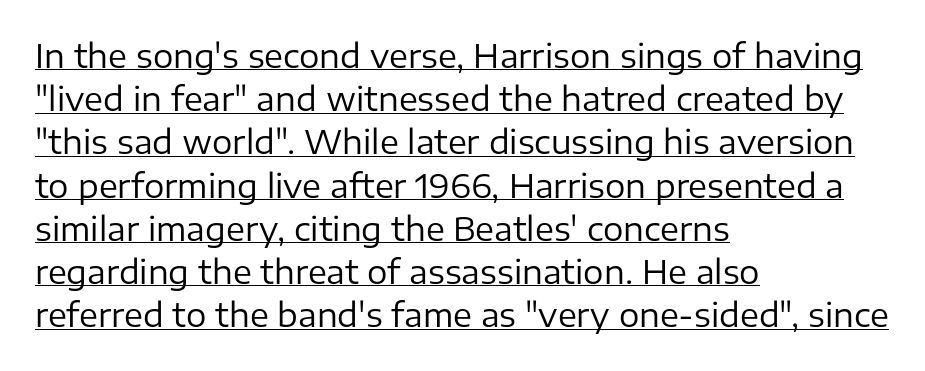
The specimen includes a rule beneath the text block's lines. Where is the straight margin? On the left. This sample uses a sans-serif face. Compared with typical paragraphs, the rows here are spaced about the same.
